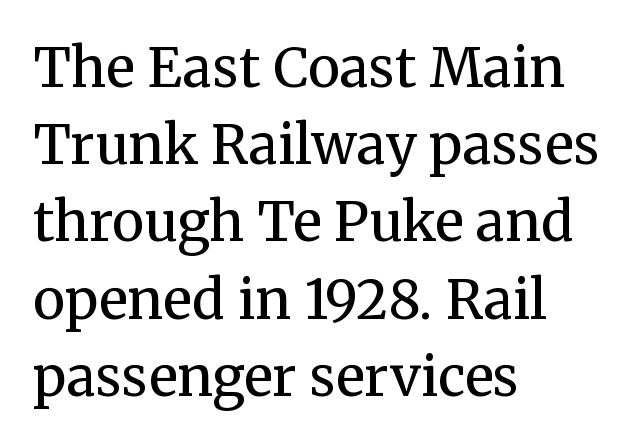
Q: Is the text bold? A: No.
Q: Is the text italic (slanted)? A: No, it is upright.
Q: Is the typeface a serif or a sans-serif typeface? A: Serif.
Q: Is the text underlined? A: No.
Q: How is the paragraph aligned? A: Left-aligned.
Q: Is the spacing between letters normal or unusually wide? A: Normal.
Q: Is the spacing between lines tight, normal or loose? A: Normal.
Q: Width (condensed, normal, or wide)? A: Normal.
Q: Stroke contrast? A: Medium.
Q: x-height? A: Medium.
Q: Monospaced? A: No.
